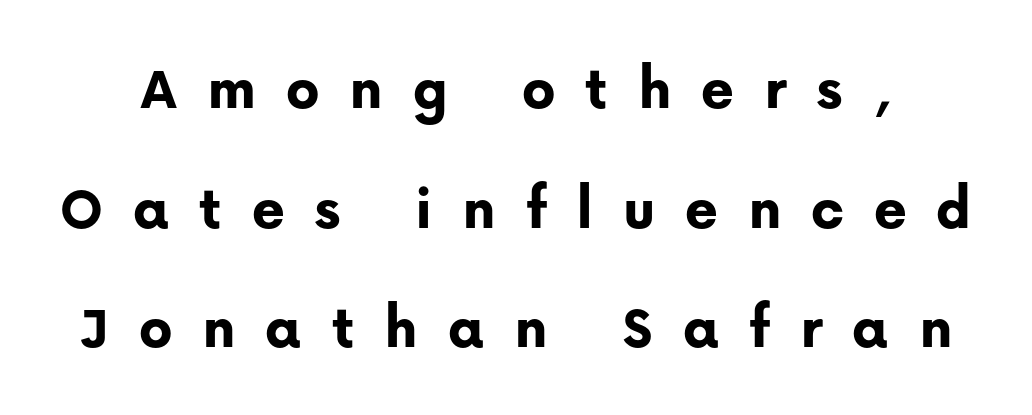
The image shows 63 px bold sans-serif type, upright; set loose line spacing (1.9x), unusually wide letter spacing (+0.47 em), not underlined; low stroke contrast and a medium x-height.
